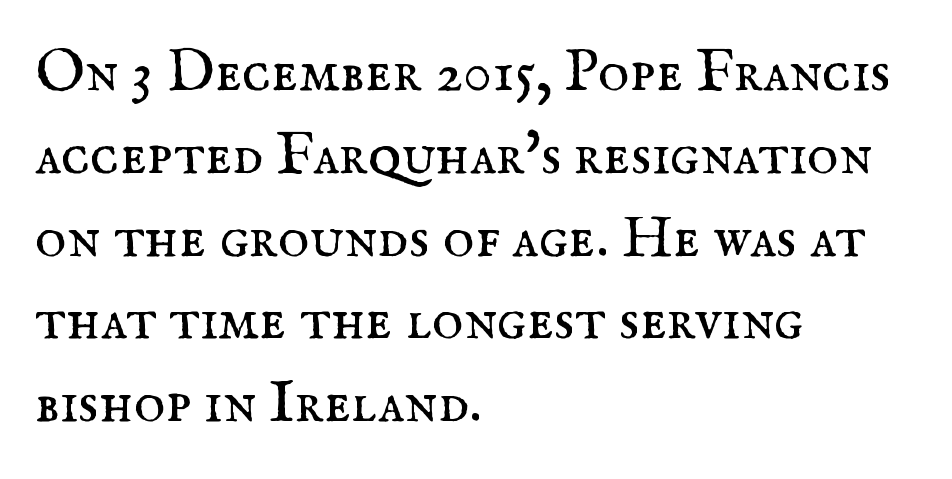
Q: Is the text bold? A: No.
Q: Is the text italic (slanted)? A: No, it is upright.
Q: Is the typeface a serif or a sans-serif typeface? A: Serif.
Q: Is the text underlined? A: No.
Q: How is the paragraph aligned? A: Left-aligned.
Q: Is the spacing between letters normal or unusually wide? A: Normal.
Q: Is the spacing between lines tight, normal or loose? A: Normal.
Q: Width (condensed, normal, or wide)? A: Normal.
Q: Stroke contrast? A: Medium.
Q: x-height? A: Small.
Q: Monospaced? A: No.
